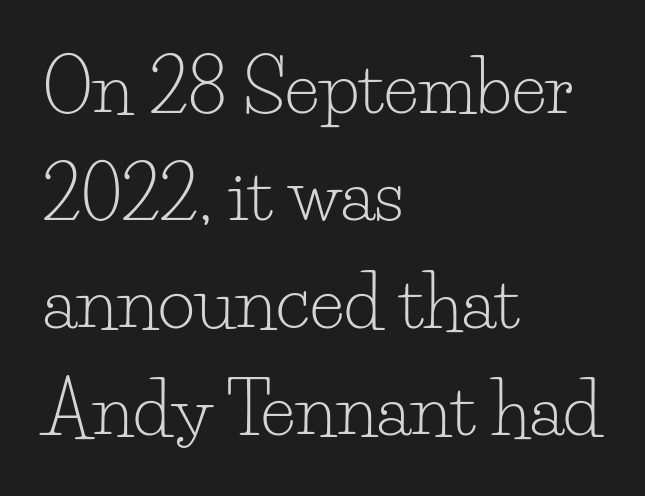
Q: Is the text bold? A: No.
Q: Is the text italic (slanted)? A: No, it is upright.
Q: Is the typeface a serif or a sans-serif typeface? A: Serif.
Q: Is the text underlined? A: No.
Q: How is the paragraph aligned? A: Left-aligned.
Q: Is the spacing between letters normal or unusually wide? A: Normal.
Q: Is the spacing between lines tight, normal or loose? A: Normal.
Q: Width (condensed, normal, or wide)? A: Normal.
Q: Stroke contrast? A: Low.
Q: x-height? A: Small.
Q: Monospaced? A: No.
